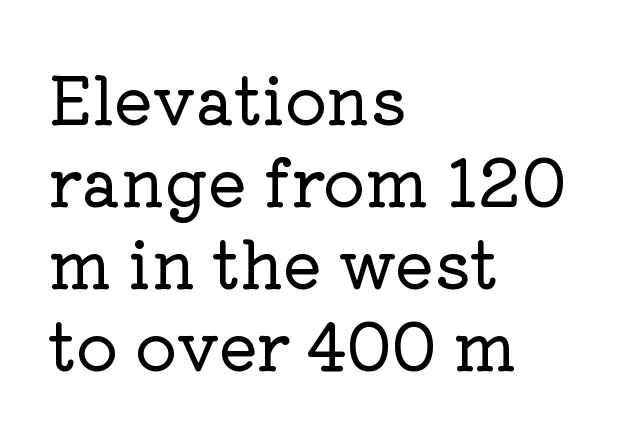
Upright lettering throughout. The horizontal fit of the characters is conventional and even. Varying glyph widths throughout — classic text-font behaviour. Leftover space on each line is placed entirely after the last word.
